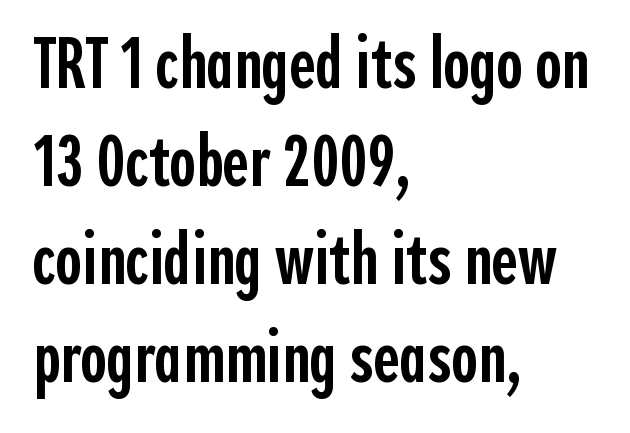
What kind of face is this? One without serifs — a sans. Vertically, the passage feels balanced, rows spaced as you'd expect. The letters stand upright; this is a roman face. Compared with typical body copy, the letter spacing here is the same.
